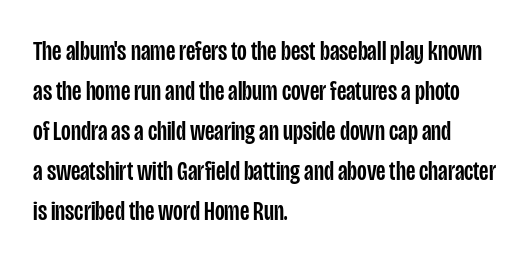
The image shows 28 px condensed sans-serif type, upright; set left-aligned, normal line spacing (1.43x), normal letter spacing, not underlined; low stroke contrast and a large x-height.
